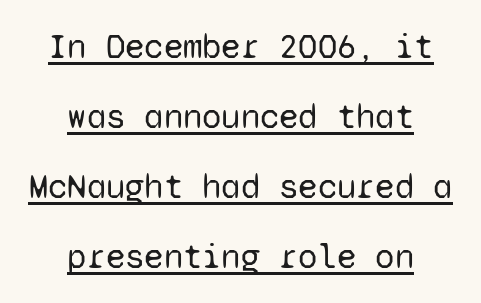
Q: Is the text bold? A: No.
Q: Is the text italic (slanted)? A: No, it is upright.
Q: Is the typeface a serif or a sans-serif typeface? A: Sans-serif.
Q: Is the text underlined? A: Yes.
Q: How is the paragraph aligned? A: Centered.
Q: Is the spacing between letters normal or unusually wide? A: Normal.
Q: Is the spacing between lines tight, normal or loose? A: Loose.
Q: Width (condensed, normal, or wide)? A: Normal.
Q: Stroke contrast? A: Low.
Q: x-height? A: Medium.
Q: Monospaced? A: Yes.
